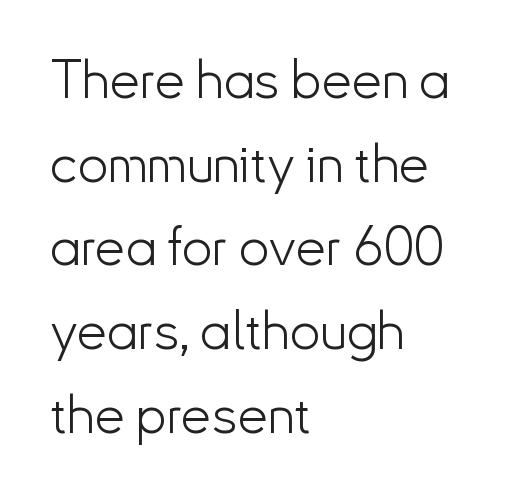
The tracking reads as untouched default to a designer's eye. Visually the block forms a straight wall on the left and a jagged coastline on the right. Each stroke keeps to a modest, everyday thickness or less. Reading down the column, the eye jumps a familiar distance to each next line. This is roman type, the default non-slanted kind.
